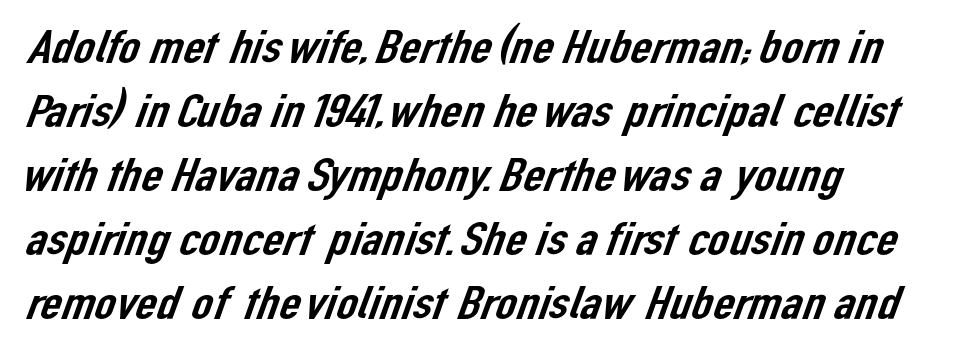
The image shows 47 px sans-serif type; set normal line spacing (1.36x), normal letter spacing, not underlined; low stroke contrast and a medium x-height.
